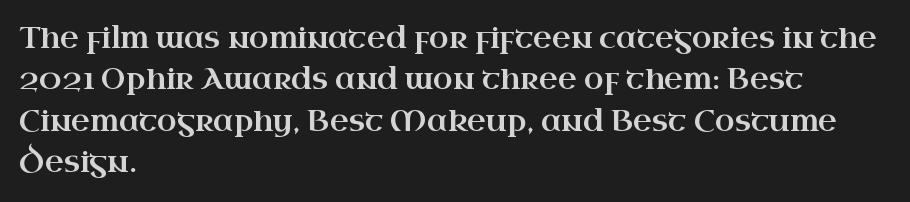
Q: Is the text italic (slanted)? A: No, it is upright.
Q: Is the typeface a serif or a sans-serif typeface? A: Serif.
Q: Is the text underlined? A: No.
Q: How is the paragraph aligned? A: Left-aligned.
Q: Is the spacing between letters normal or unusually wide? A: Normal.
Q: Is the spacing between lines tight, normal or loose? A: Normal.
Q: Width (condensed, normal, or wide)? A: Wide.
Q: Stroke contrast? A: High.
Q: x-height? A: Small.
Q: Monospaced? A: No.
